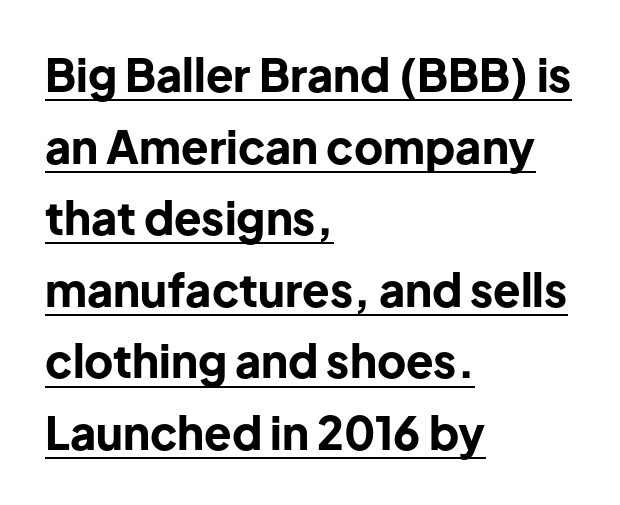
{"serif": "no", "italic": "no", "bold": "yes", "weight": "bold", "width": "normal", "stroke_contrast": "low", "x_height": "medium", "monospaced": "no", "underline": "yes", "align": "left", "line_spacing": "normal", "line_spacing_ratio": 1.59, "letter_spacing": "normal", "letter_spacing_em": 0.0, "glyph_px": 45}
